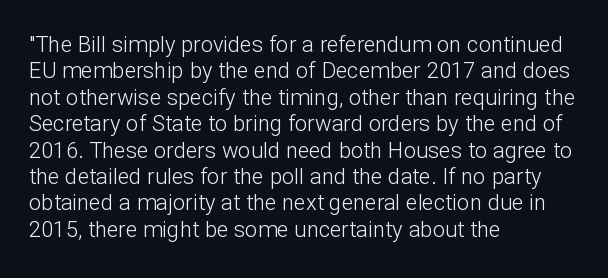
Q: Is the text bold? A: No.
Q: Is the text italic (slanted)? A: No, it is upright.
Q: Is the text underlined? A: No.
Q: How is the paragraph aligned? A: Left-aligned.
Q: Is the spacing between letters normal or unusually wide? A: Normal.
